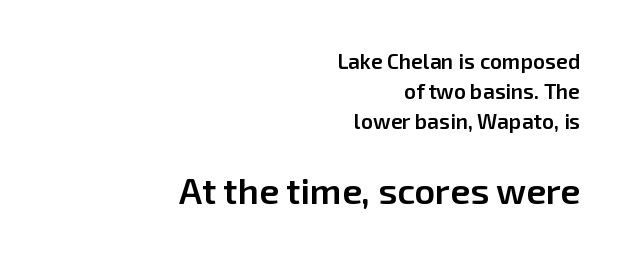
It's the straight-up-and-down kind of type. Grotesque or geometric, the face here clearly has no serifs. The text block is weighted toward the right margin, trailing off unevenly leftward. Letters rest on an invisible, unmarked baseline. The tracking reads as untouched default to a designer's eye. Think of a printed novel: that variable character pitch is what you see here.
